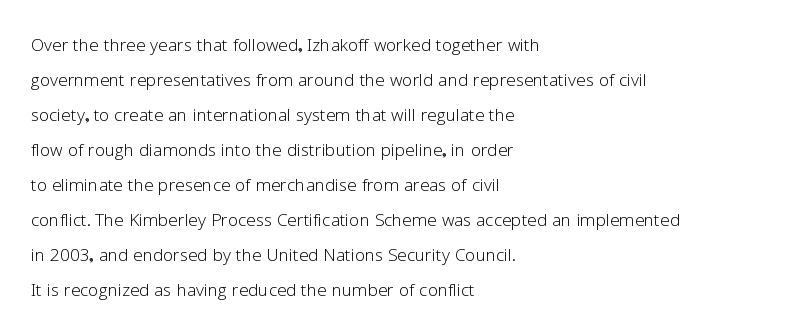
{"italic": "no", "bold": "no", "underline": "no", "align": "left", "line_spacing": "normal", "line_spacing_ratio": 1.52, "letter_spacing": "normal", "letter_spacing_em": 0.0, "glyph_px": 23}
